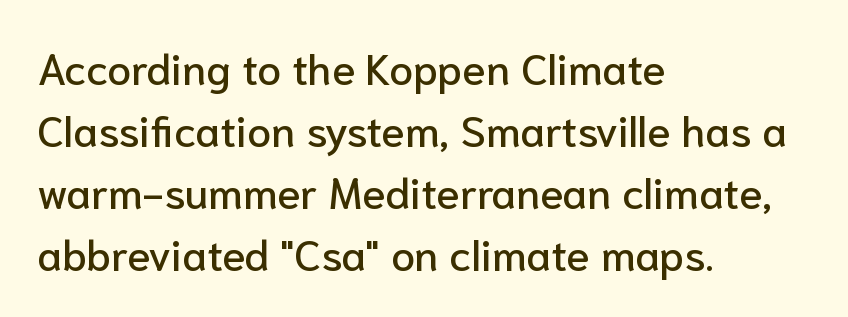
Students, observe: this is what conventionally led text looks like. Font category for this specimen: sans-serif. You can tell it's not italic because the verticals are truly vertical. The type is set solid horizontally, with unmodified tracking. The letters advance in unequal steps, a hallmark of proportional type. The zone under the glyphs is completely vacant.
